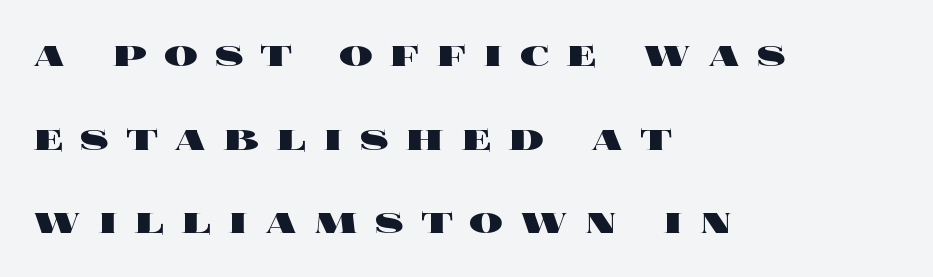
Q: Is the text bold? A: Yes.
Q: Is the text italic (slanted)? A: No, it is upright.
Q: Is the text underlined? A: No.
Q: How is the paragraph aligned? A: Left-aligned.
Q: Is the spacing between letters normal or unusually wide? A: Unusually wide.
Q: Is the spacing between lines tight, normal or loose? A: Loose.
Q: Width (condensed, normal, or wide)? A: Wide.
Q: x-height? A: Large.
Q: Monospaced? A: No.
